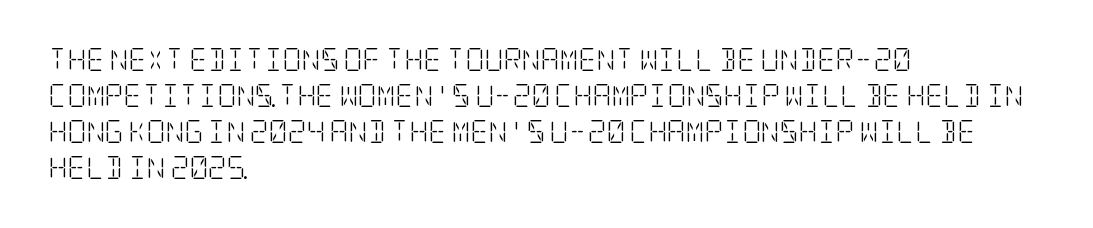
Q: Is the text bold? A: No.
Q: Is the text italic (slanted)? A: No, it is upright.
Q: Is the text underlined? A: No.
Q: How is the paragraph aligned? A: Left-aligned.
Q: Is the spacing between letters normal or unusually wide? A: Normal.
Q: Is the spacing between lines tight, normal or loose? A: Normal.
